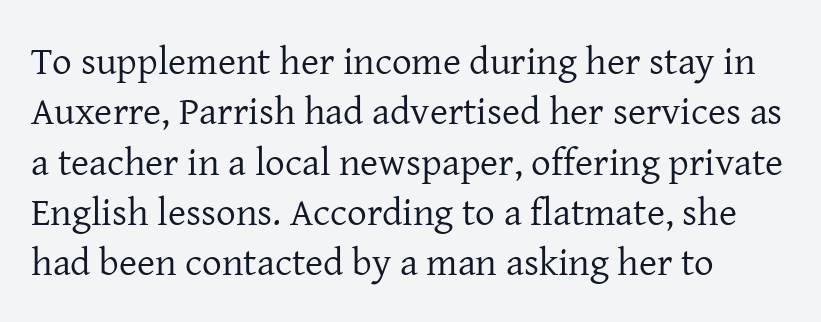
The image shows 39 px regular-weight serif type, upright; set left-aligned, normal line spacing (1.29x), normal letter spacing, not underlined; low stroke contrast and a medium x-height.
